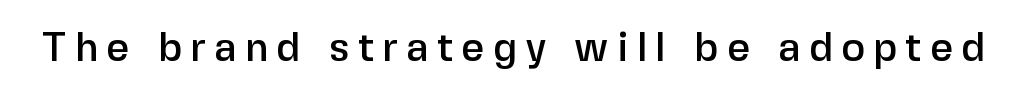
{"serif": "no", "italic": "no", "width": "normal", "stroke_contrast": "low", "x_height": "medium", "monospaced": "no", "underline": "no", "letter_spacing": "wide", "letter_spacing_em": 0.21, "glyph_px": 40}
